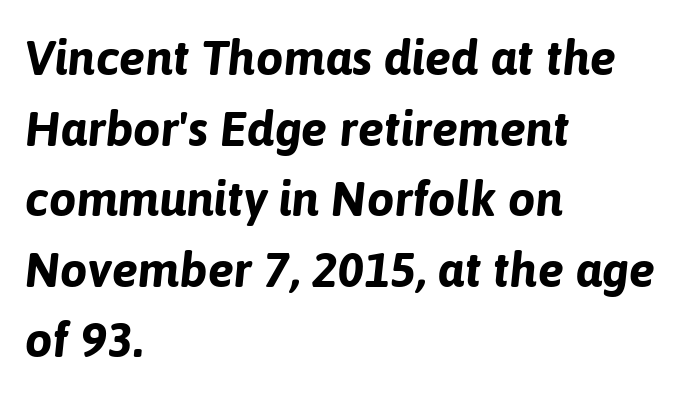
Q: Is the text bold? A: Yes.
Q: Is the text italic (slanted)? A: Yes, it leans right by about 6 degrees.
Q: Is the text underlined? A: No.
Q: How is the paragraph aligned? A: Left-aligned.
Q: Is the spacing between letters normal or unusually wide? A: Normal.
Q: Is the spacing between lines tight, normal or loose? A: Normal.
Q: Width (condensed, normal, or wide)? A: Normal.
Q: Stroke contrast? A: Low.
Q: x-height? A: Medium.
Q: Monospaced? A: No.
